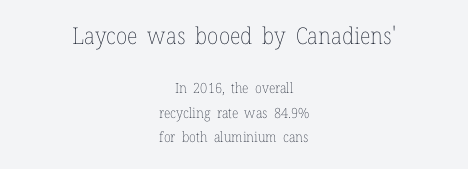
{"italic": "no", "bold": "no", "underline": "no", "align": "center", "line_spacing_ratio": 1.74, "letter_spacing": "normal", "letter_spacing_em": 0.0, "larger_block": "first", "size_ratio": 1.64, "glyph_px": 23}
